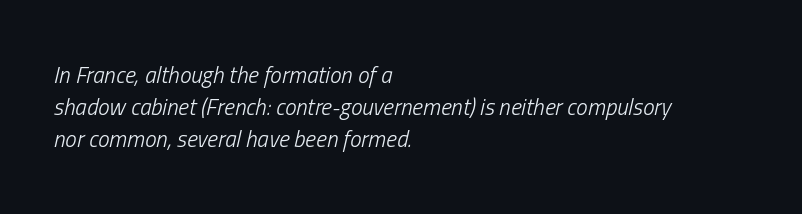
Q: Is the text bold? A: No.
Q: Is the text italic (slanted)? A: Yes, it leans right by about 13 degrees.
Q: Is the text underlined? A: No.
Q: How is the paragraph aligned? A: Left-aligned.
Q: Is the spacing between letters normal or unusually wide? A: Normal.
Q: Is the spacing between lines tight, normal or loose? A: Normal.
